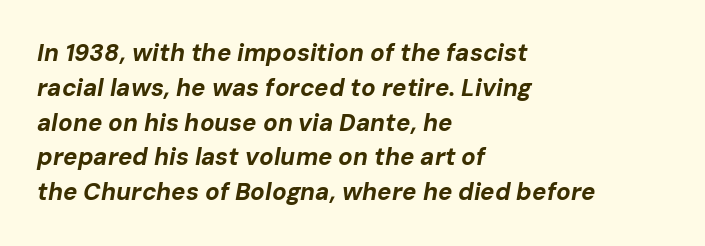
{"italic": "yes", "lean": "right", "slant_degrees": 10, "bold": "yes", "underline": "no", "align": "left", "line_spacing": "normal", "line_spacing_ratio": 1.45, "letter_spacing": "normal", "letter_spacing_em": 0.0, "glyph_px": 24}
